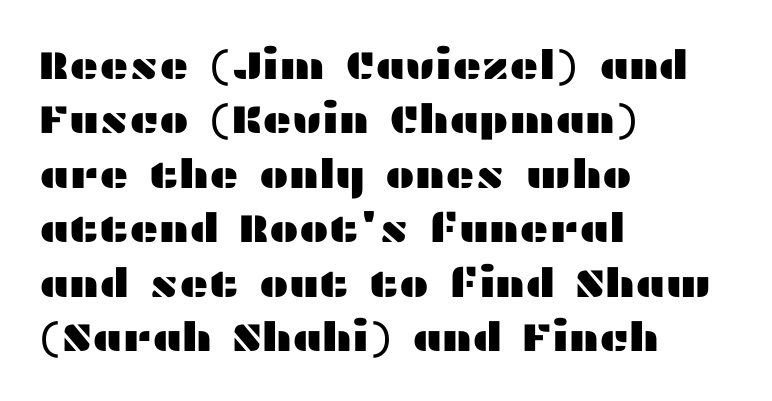
Q: Is the text italic (slanted)? A: No, it is upright.
Q: Is the typeface a serif or a sans-serif typeface? A: Sans-serif.
Q: Is the text underlined? A: No.
Q: How is the paragraph aligned? A: Left-aligned.
Q: Is the spacing between letters normal or unusually wide? A: Normal.
Q: Is the spacing between lines tight, normal or loose? A: Normal.
Q: Width (condensed, normal, or wide)? A: Wide.
Q: Stroke contrast? A: Medium.
Q: x-height? A: Medium.
Q: Monospaced? A: No.
